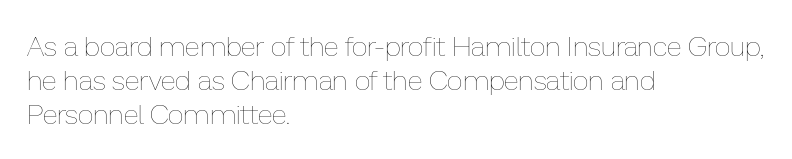
The image shows 28 px thin type, upright; set left-aligned, line spacing 1.22x, normal letter spacing, not underlined; low stroke contrast and a medium x-height.
